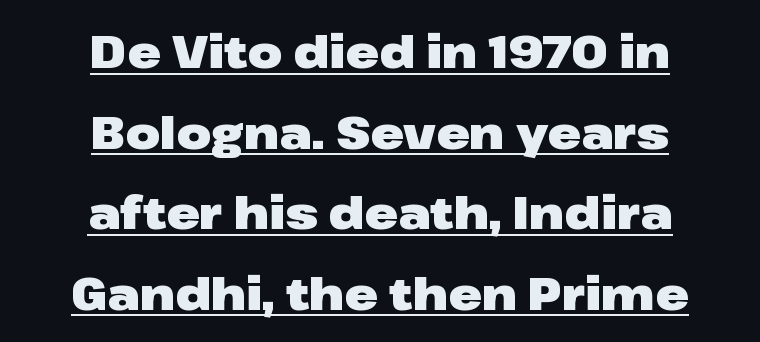
Varying glyph widths throughout — classic text-font behaviour. The sample has been set heavy, in full bold. A rule runs beneath these lines of type. Horizontally, the lines are justified to the midpoint only. The passage shown has conventional tracking throughout. Font category for this specimen: sans-serif.
